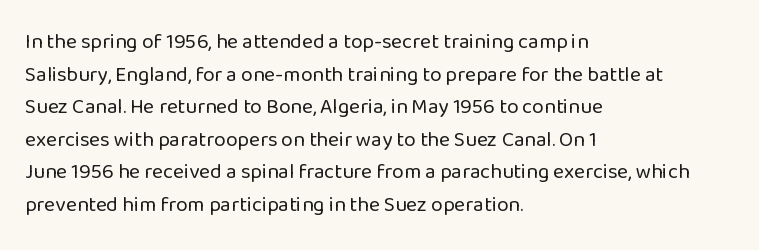
The image shows 21 px text type, upright; set left-aligned, normal line spacing (1.55x), normal letter spacing, not underlined.
